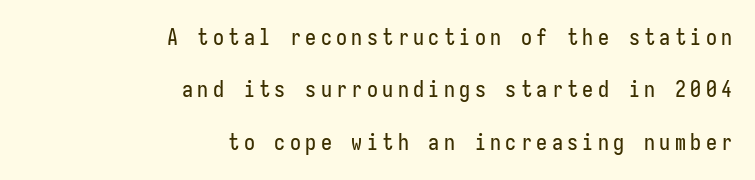
{"italic": "no", "underline": "no", "align": "right", "line_spacing": "loose", "line_spacing_ratio": 2.38, "letter_spacing": "wide", "letter_spacing_em": 0.2, "glyph_px": 22}
